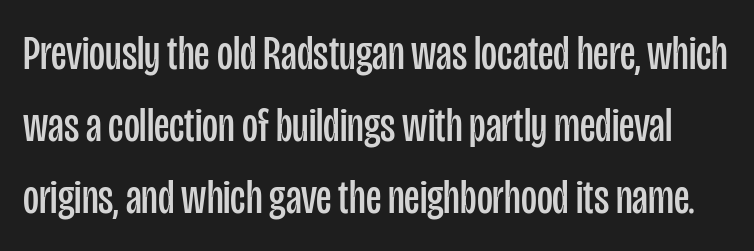
The image shows 49 px regular-weight, condensed sans-serif type, upright; set normal line spacing (1.47x), normal letter spacing, not underlined; low stroke contrast and a large x-height.
